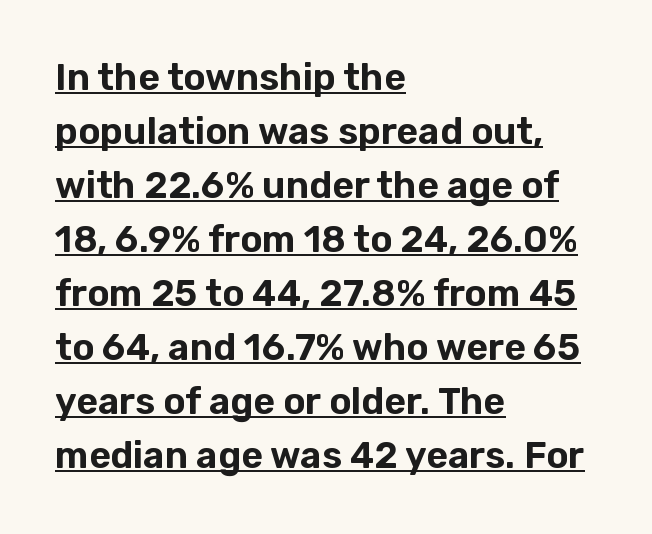
Note: no serifs on the glyphs. Think of a printed novel: that variable character pitch is what you see here. Every word sits above its own underline. Where is the straight margin? On the left.
